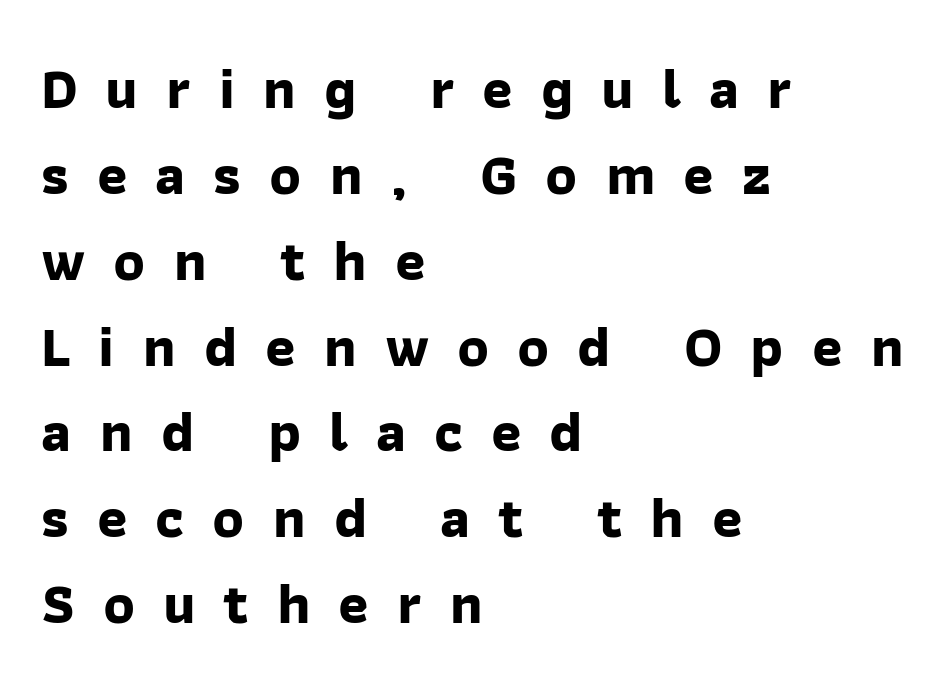
Q: Is the text bold? A: Yes.
Q: Is the typeface a serif or a sans-serif typeface? A: Sans-serif.
Q: Is the text underlined? A: No.
Q: How is the paragraph aligned? A: Left-aligned.
Q: Is the spacing between letters normal or unusually wide? A: Unusually wide.
Q: Is the spacing between lines tight, normal or loose? A: Normal.
Q: Width (condensed, normal, or wide)? A: Normal.
Q: Stroke contrast? A: Low.
Q: x-height? A: Medium.
Q: Monospaced? A: No.
